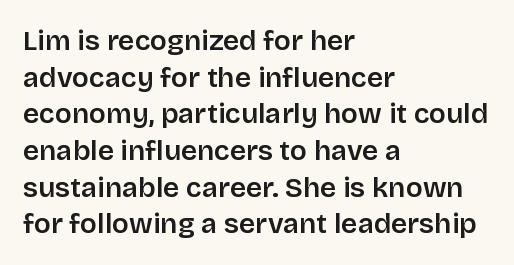
Q: Is the text bold? A: Semi-bold.
Q: Is the text italic (slanted)? A: No, it is upright.
Q: Is the typeface a serif or a sans-serif typeface? A: Sans-serif.
Q: Is the text underlined? A: No.
Q: How is the paragraph aligned? A: Left-aligned.
Q: Is the spacing between letters normal or unusually wide? A: Normal.
Q: Is the spacing between lines tight, normal or loose? A: Normal.
Q: Width (condensed, normal, or wide)? A: Normal.
Q: Stroke contrast? A: Low.
Q: x-height? A: Large.
Q: Monospaced? A: No.
